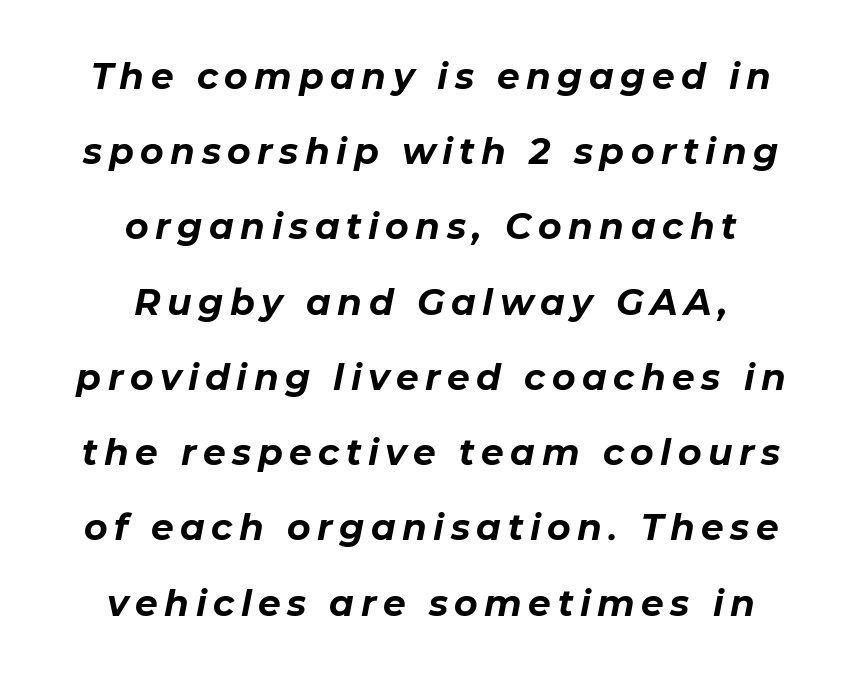
The face used here is proportionally spaced, like ordinary book or web type. Words float on clear page, feet unadorned. Style check: oblique. Horizontal bands of white between lines are thick stripes. Strong, thick strokes mark this as bold type.
